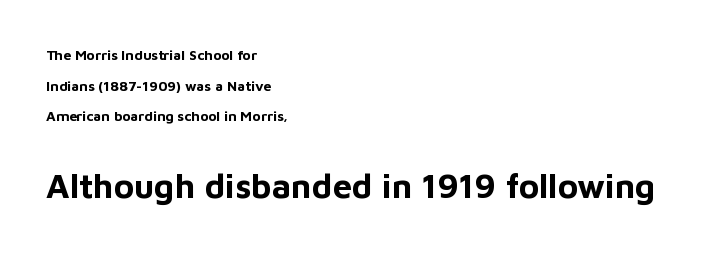
Compared with a centered layout, this one pins lines to the left instead. The face used here has the dense, thick strokes of a bold. Quick note: underline off. No extra tracking has been applied to these lines.
